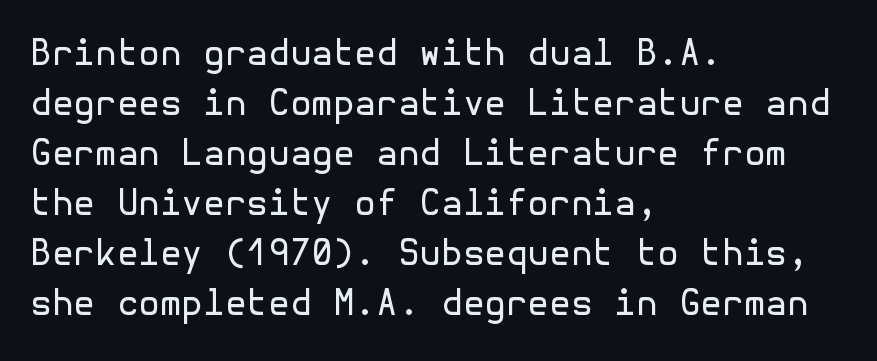
Honestly, the letter spacing is just normal — you wouldn't notice it. Rows of type keep a routine distance in the vertical direction. Is this a sans? Yes — the strokes have no serifs. Posture: straight, roman, zero tilt.
